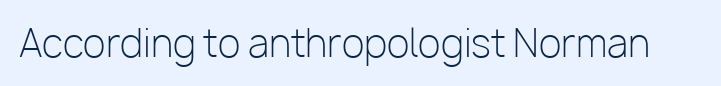
Unmarked baselines from the first word to the last. This is not heavy type; no bold has been used. The font's upright variant was chosen for this text. There is no visible air inserted between adjacent glyphs. These lines are rendered in a variable-pitch font. The characters display no serif detailing; their extremities are plain.
